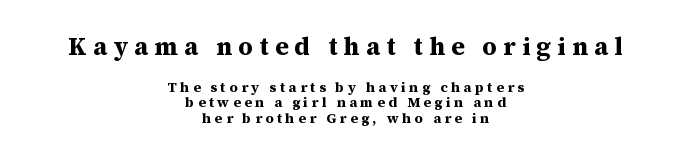
Q: Is the text bold? A: Yes.
Q: Is the text italic (slanted)? A: No, it is upright.
Q: Is the text underlined? A: No.
Q: How is the paragraph aligned? A: Centered.
Q: Is the spacing between letters normal or unusually wide? A: Unusually wide.
Q: Is the spacing between lines tight, normal or loose? A: Tight.
Q: Which block of text is set in a larger size, the first (top) or the second (bottom)? A: The first (top) one.
